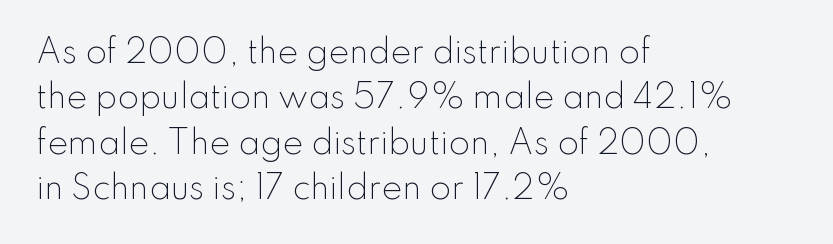
The image shows 31 px light sans-serif type, upright; set left-aligned, normal line spacing (1.46x), normal letter spacing, not underlined; low stroke contrast and a small x-height.
